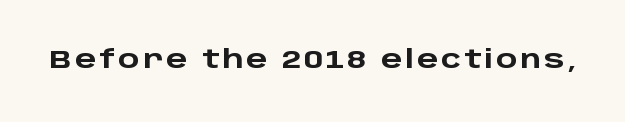
{"italic": "no", "bold": "yes", "underline": "no", "glyph_px": 25}
